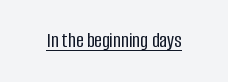
{"italic": "no", "underline": "yes", "letter_spacing": "normal", "letter_spacing_em": 0.0, "glyph_px": 21}
